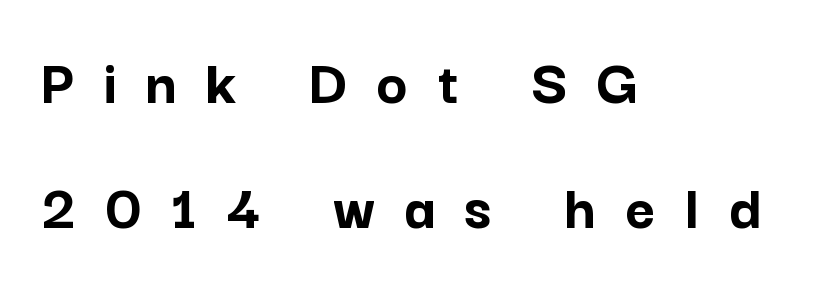
The image shows 65 px semibold sans-serif type, upright; set left-aligned, loose line spacing (1.93x), unusually wide letter spacing (+0.45 em), not underlined; low stroke contrast and a medium x-height.
